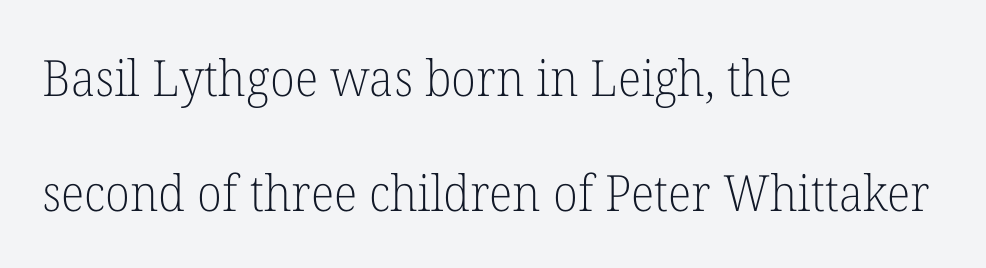
Unbolded letterforms with no extra heft. The passage shown is not underscored anywhere. These lines are rendered in a variable-pitch font. The tracking reads as untouched default to a designer's eye.
